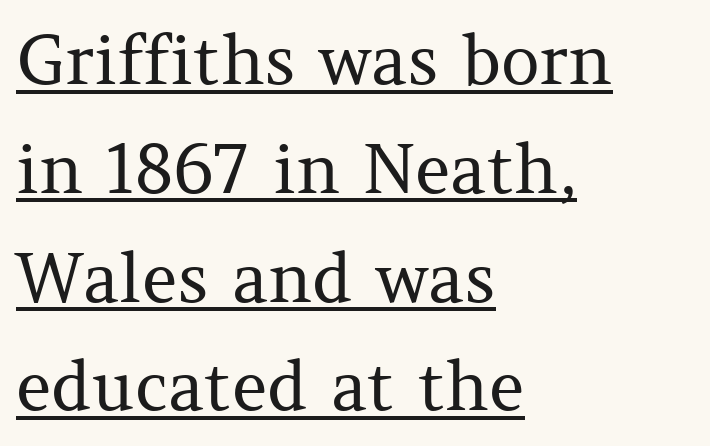
{"serif": "yes", "italic": "no", "bold": "no", "weight": "regular", "width": "normal", "stroke_contrast": "medium", "x_height": "medium", "monospaced": "no", "underline": "yes", "align": "left", "line_spacing": "normal", "line_spacing_ratio": 1.6, "letter_spacing": "normal", "letter_spacing_em": 0.0, "glyph_px": 68}
